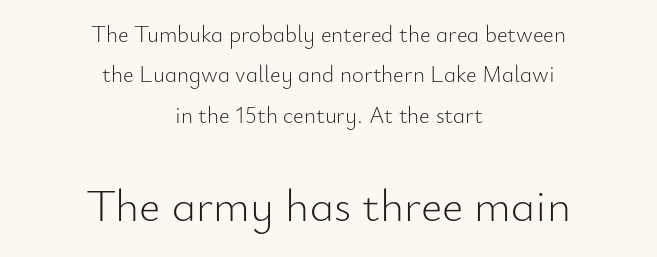
Each letter keeps its own natural width here, so spacing adapts to shape. To sum up the face: it is a sans, with no serifs. The paragraph has two soft edges and a firm central axis. A roman cut, with each character standing at attention. Inter-character spacing is left at the font's built-in metrics.
